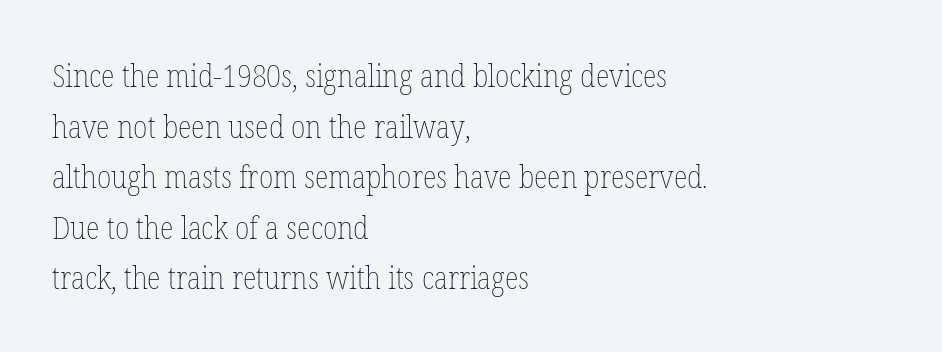
Q: Is the text bold? A: No.
Q: Is the text italic (slanted)? A: No, it is upright.
Q: Is the text underlined? A: No.
Q: How is the paragraph aligned? A: Left-aligned.
Q: Is the spacing between letters normal or unusually wide? A: Normal.
Q: Is the spacing between lines tight, normal or loose? A: Normal.
Q: Width (condensed, normal, or wide)? A: Condensed.
Q: Stroke contrast? A: Low.
Q: x-height? A: Medium.
Q: Monospaced? A: No.
